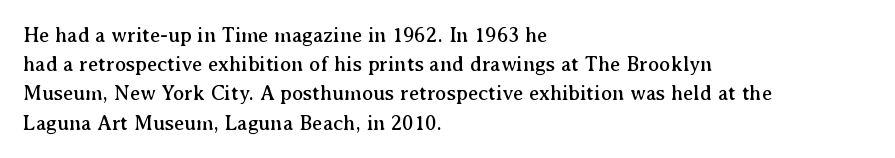
{"italic": "no", "underline": "no", "align": "left", "line_spacing": "normal", "line_spacing_ratio": 1.39, "letter_spacing": "normal", "letter_spacing_em": 0.0, "glyph_px": 21}
